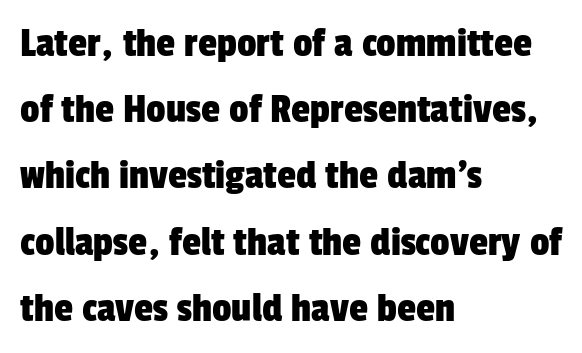
{"serif": "no", "width": "condensed", "stroke_contrast": "low", "x_height": "medium", "monospaced": "no", "underline": "no", "align": "left", "line_spacing": "normal", "line_spacing_ratio": 1.54, "letter_spacing": "normal", "letter_spacing_em": 0.0, "glyph_px": 43}
